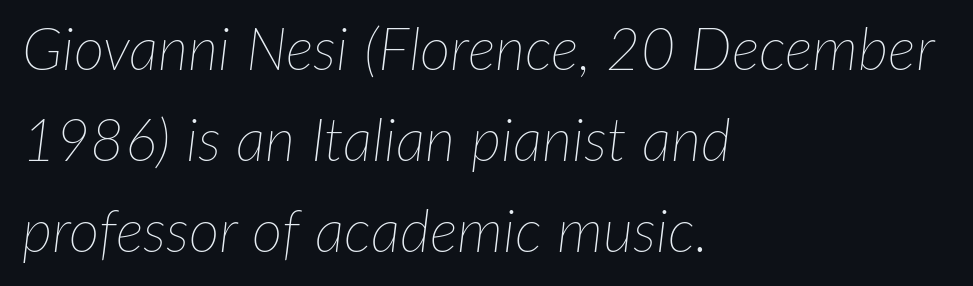
{"italic": "yes", "lean": "right", "slant_degrees": 7, "bold": "no", "weight": "thin", "width": "normal", "stroke_contrast": "low", "x_height": "medium", "monospaced": "no", "underline": "no", "align": "left", "line_spacing": "normal", "line_spacing_ratio": 1.54, "letter_spacing": "normal", "letter_spacing_em": 0.0, "glyph_px": 59}
